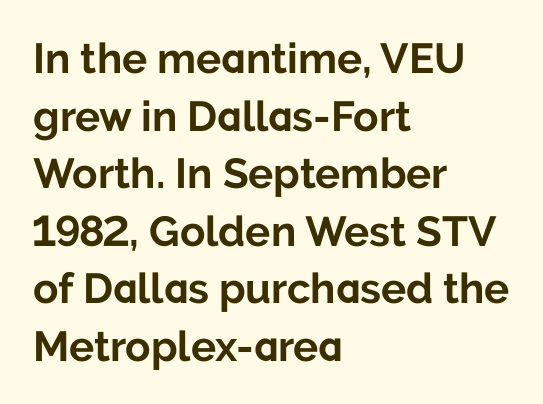
The image shows 42 px bold sans-serif type, upright; set left-aligned, normal line spacing (1.37x), normal letter spacing, not underlined; low stroke contrast and a medium x-height.
